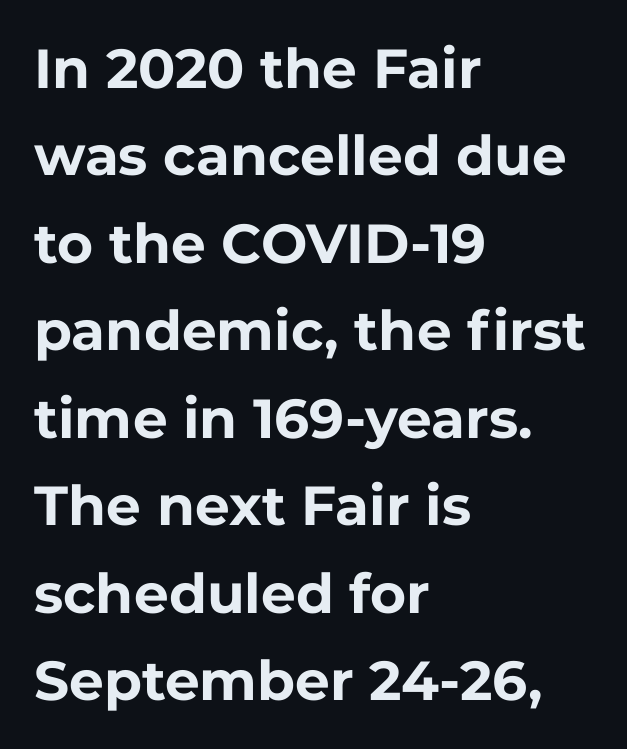
Quick note: not italic, upright. Classification — sans serif. Notice how thick the strokes are: this is what a full bold looks like. The paragraph shown leans on its left margin.
